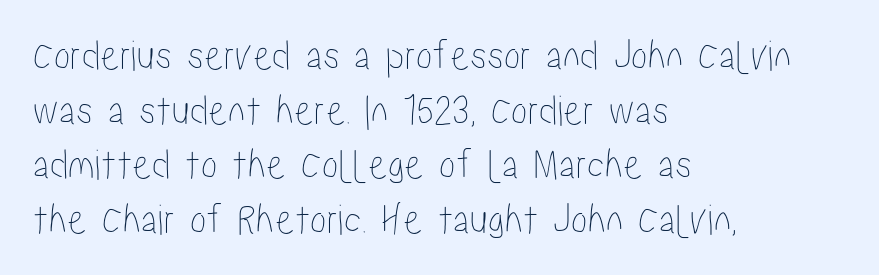
The image shows 44 px condensed type, upright; set left-aligned, line spacing 1.24x, normal letter spacing, not underlined; low stroke contrast and a medium x-height.
